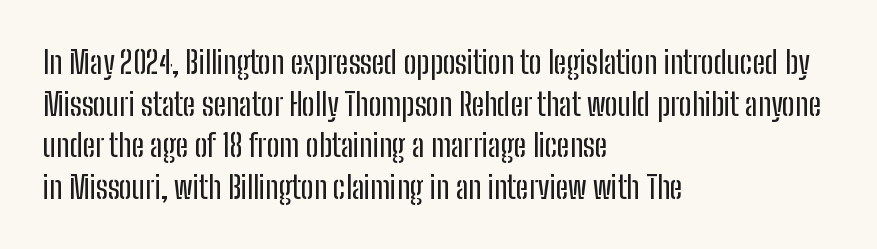
{"serif": "no", "italic": "no", "width": "condensed", "stroke_contrast": "low", "x_height": "medium", "monospaced": "no", "underline": "no", "align": "left", "line_spacing": "normal", "line_spacing_ratio": 1.34, "letter_spacing": "normal", "letter_spacing_em": 0.0, "glyph_px": 31}
